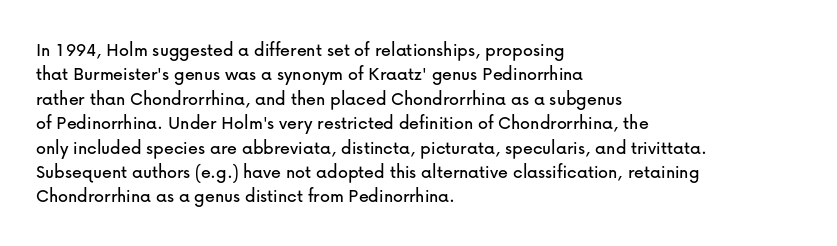
{"italic": "no", "underline": "no", "align": "left", "line_spacing_ratio": 1.22, "letter_spacing": "normal", "letter_spacing_em": 0.0, "glyph_px": 20}
